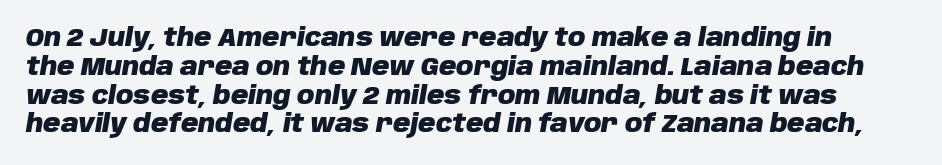
Tracking value appears to be zero — textbook default spacing. Descender tails drop into unmarked territory. These lines carry a lot of weight — the face is fully bold. Slanted lettering throughout.
